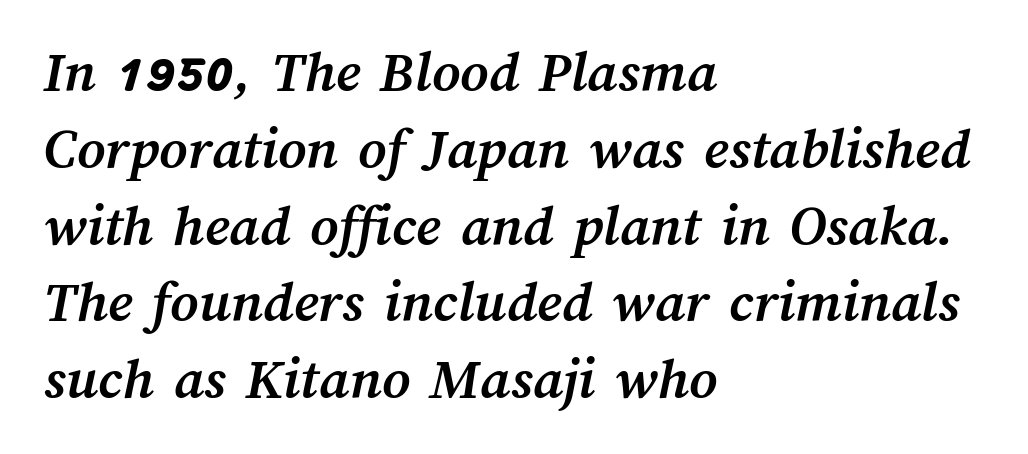
Q: Is the text bold? A: Yes.
Q: Is the text underlined? A: No.
Q: How is the paragraph aligned? A: Left-aligned.
Q: Is the spacing between letters normal or unusually wide? A: Normal.
Q: Is the spacing between lines tight, normal or loose? A: Normal.
Q: Width (condensed, normal, or wide)? A: Normal.
Q: Stroke contrast? A: Medium.
Q: x-height? A: Medium.
Q: Monospaced? A: No.
